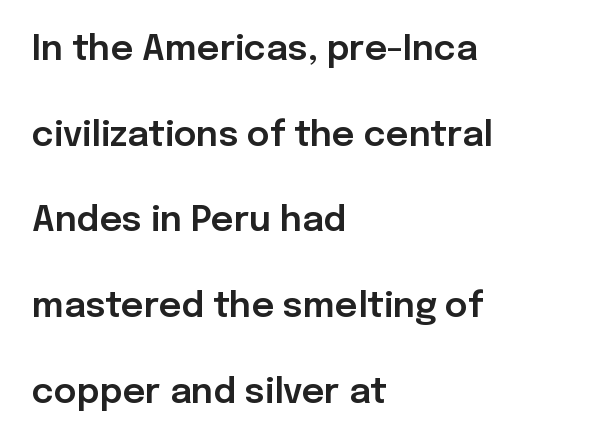
Q: Is the text italic (slanted)? A: No, it is upright.
Q: Is the typeface a serif or a sans-serif typeface? A: Sans-serif.
Q: Is the text underlined? A: No.
Q: How is the paragraph aligned? A: Left-aligned.
Q: Is the spacing between letters normal or unusually wide? A: Normal.
Q: Is the spacing between lines tight, normal or loose? A: Loose.
Q: Width (condensed, normal, or wide)? A: Normal.
Q: Stroke contrast? A: Low.
Q: x-height? A: Medium.
Q: Monospaced? A: No.
